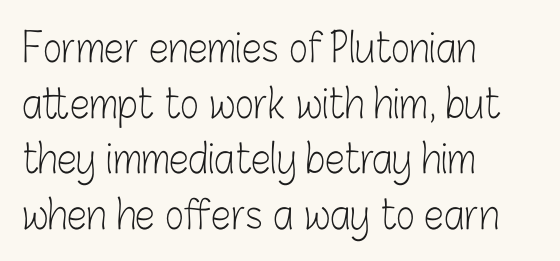
The image shows 40 px light, condensed sans-serif type, upright; set left-aligned, normal line spacing (1.39x), normal letter spacing, not underlined; low stroke contrast and a medium x-height.
